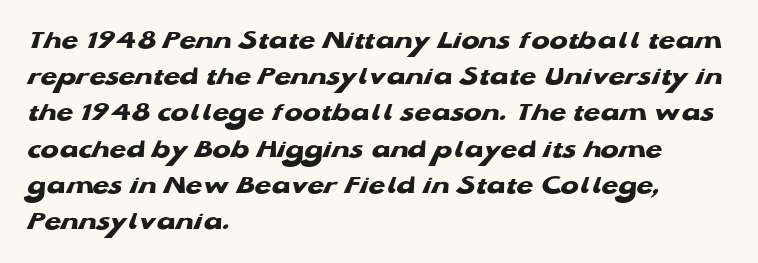
Q: Is the text bold? A: Yes.
Q: Is the text underlined? A: No.
Q: How is the paragraph aligned? A: Left-aligned.
Q: Is the spacing between letters normal or unusually wide? A: Normal.
Q: Is the spacing between lines tight, normal or loose? A: Normal.
